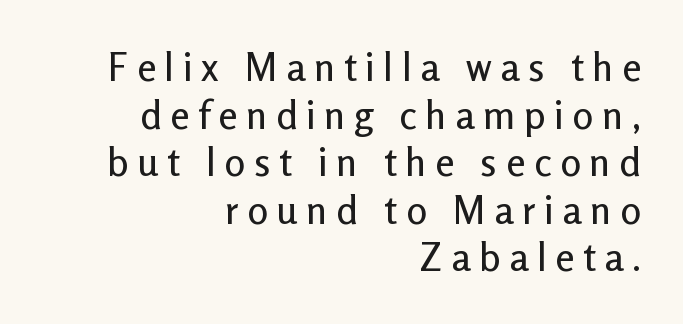
{"serif": "no", "italic": "no", "width": "normal", "stroke_contrast": "low", "x_height": "medium", "monospaced": "no", "underline": "no", "align": "right", "line_spacing_ratio": 1.22, "letter_spacing": "wide", "letter_spacing_em": 0.22, "glyph_px": 39}
